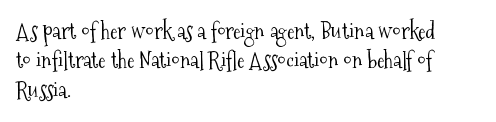
Q: Is the text bold? A: No.
Q: Is the text italic (slanted)? A: No, it is upright.
Q: Is the text underlined? A: No.
Q: How is the paragraph aligned? A: Left-aligned.
Q: Is the spacing between letters normal or unusually wide? A: Normal.
Q: Is the spacing between lines tight, normal or loose? A: Normal.
